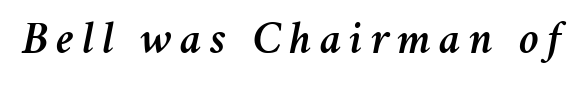
The string is rendered with underlining switched off. Italic? Definitely — the glyphs are oblique. These lines are rendered in a variable-pitch font.
